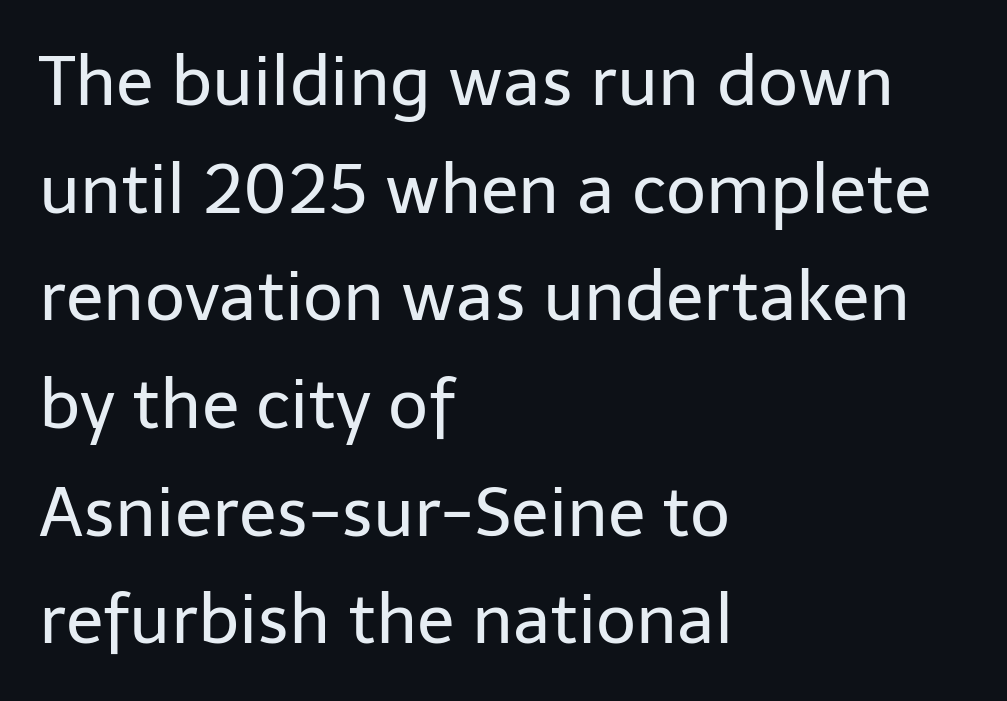
Varying glyph widths throughout — classic text-font behaviour. Every stem runs plumb, perpendicular to the baseline. The glyphs in this specimen are sans serif. Is the block centered? No — it sits flush against the left margin. This reads as an unemphasized weight, regular at the heaviest. How would I describe the line gaps? Plain and ordinary.
